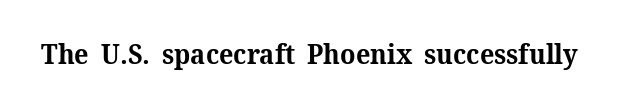
Q: Is the text bold? A: Yes.
Q: Is the text italic (slanted)? A: No, it is upright.
Q: Is the text underlined? A: No.
Q: Is the spacing between letters normal or unusually wide? A: Normal.
